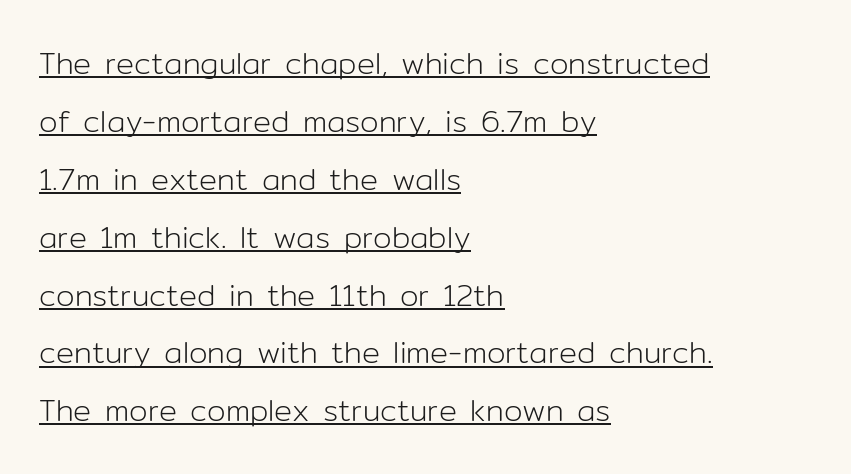
Stroke terminals: plain, sans-serif. Left-aligned paragraph, ragged on the right. Notice how the stems are strictly vertical — no italics here. Think of a printed novel: that variable character pitch is what you see here. Letters have the restrained weight of plain body copy at most.
